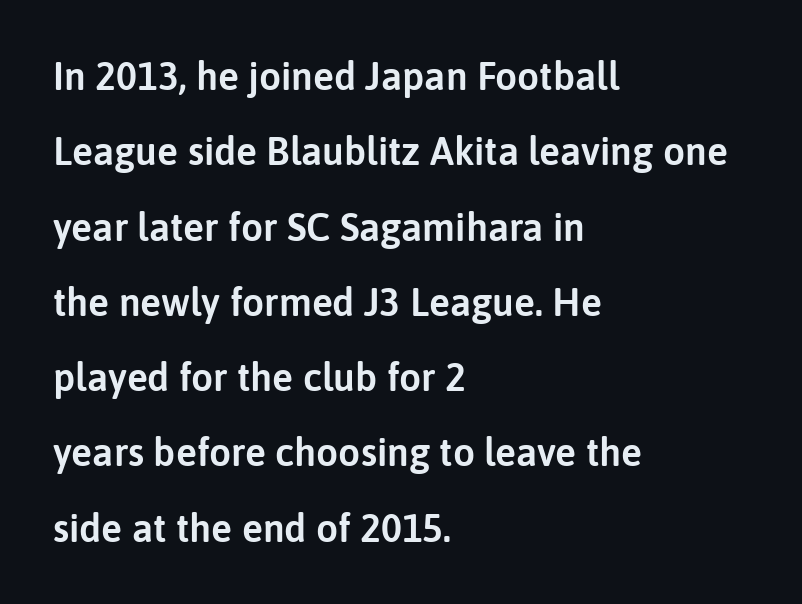
Letters rest on an invisible, unmarked baseline. Serif or sans? Sans — the stroke terminals are bare. A student would call this left alignment; a typographer would say flush left, rag right. You could call the tracking neutral — neither tight nor loose.
